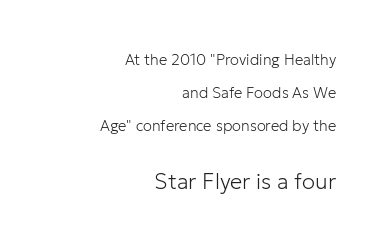
Q: Is the text bold? A: No.
Q: Is the text italic (slanted)? A: No, it is upright.
Q: Is the text underlined? A: No.
Q: How is the paragraph aligned? A: Right-aligned.
Q: Is the spacing between letters normal or unusually wide? A: Normal.
Q: Is the spacing between lines tight, normal or loose? A: Loose.
Q: Which block of text is set in a larger size, the first (top) or the second (bottom)? A: The second (bottom) one.
